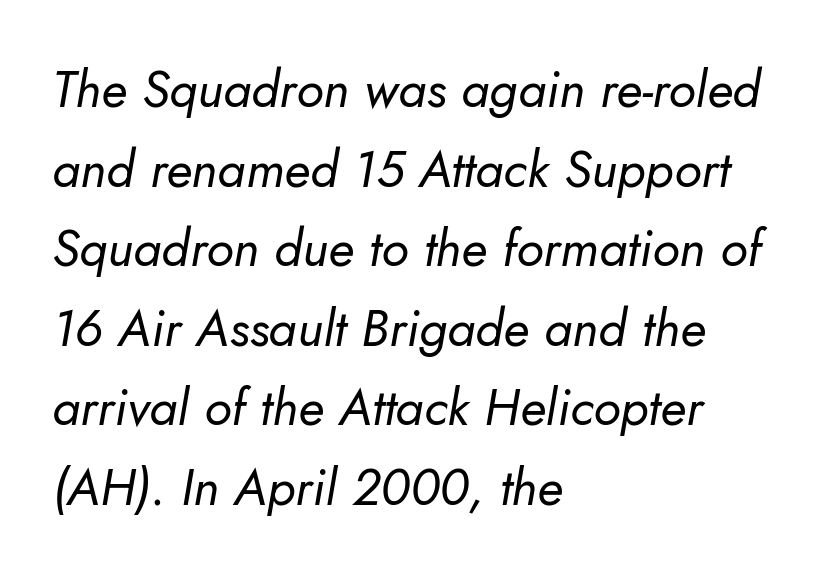
{"italic": "yes", "lean": "right", "slant_degrees": 5, "bold": "no", "weight": "regular", "width": "normal", "stroke_contrast": "low", "x_height": "small", "monospaced": "no", "underline": "no", "align": "left", "line_spacing": "normal", "line_spacing_ratio": 1.56, "letter_spacing": "normal", "letter_spacing_em": 0.0, "glyph_px": 51}
